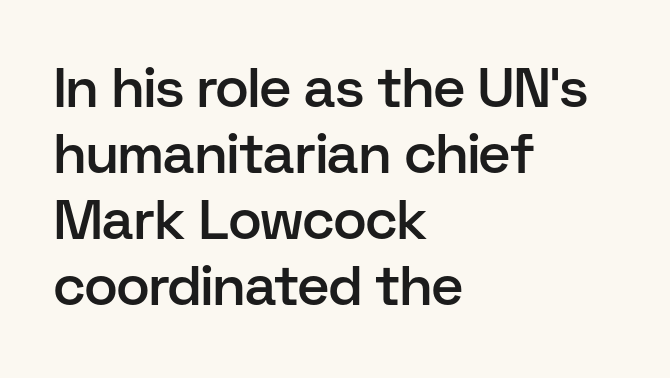
The image shows 55 px semibold sans-serif type, upright; set left-aligned, line spacing 1.2x, normal letter spacing, not underlined; low stroke contrast and a medium x-height.
